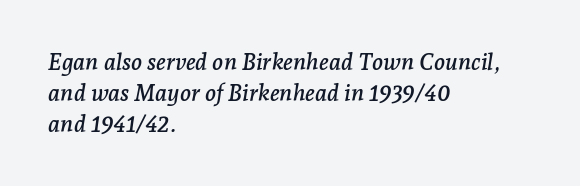
The image shows 23 px text type, italic (leaning right); set left-aligned, normal line spacing (1.34x), normal letter spacing, not underlined.
